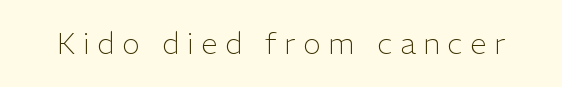
Q: Is the text bold? A: No.
Q: Is the text italic (slanted)? A: No, it is upright.
Q: Is the typeface a serif or a sans-serif typeface? A: Sans-serif.
Q: Is the text underlined? A: No.
Q: Is the spacing between letters normal or unusually wide? A: Unusually wide.
Q: Width (condensed, normal, or wide)? A: Normal.
Q: Stroke contrast? A: Low.
Q: x-height? A: Medium.
Q: Monospaced? A: No.
